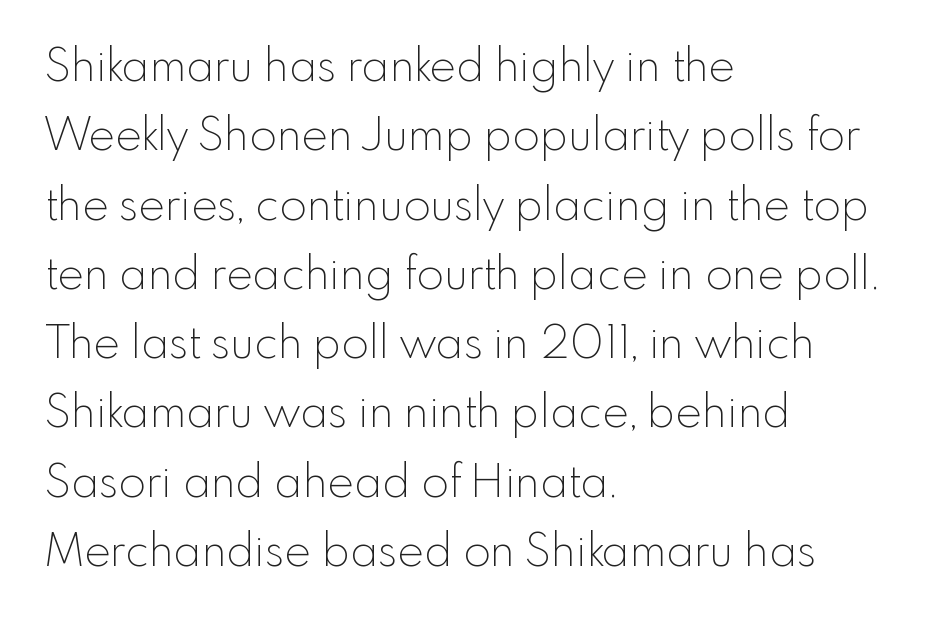
Is the stroke heavy? The answer is a plain regular-or-lighter. The letters sit at their default tracking, neither squeezed nor spread. Typeset ragged right — the left edge is the straight one. When letters stand straight like this, we call the style roman or upright.
